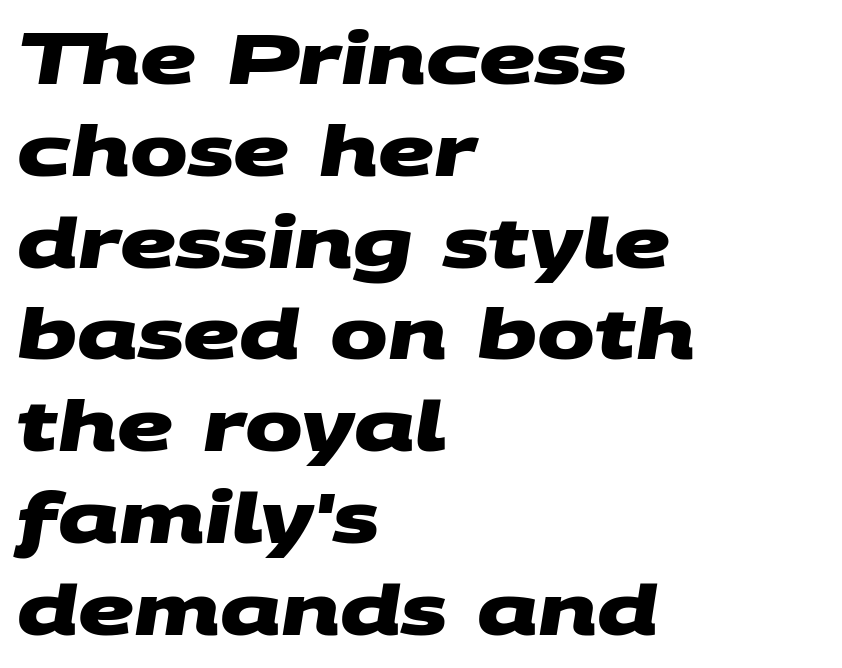
{"serif": "no", "bold": "yes", "weight": "heavy", "width": "wide", "stroke_contrast": "medium", "x_height": "large", "monospaced": "no", "underline": "no", "align": "left", "line_spacing": "normal", "line_spacing_ratio": 1.33, "letter_spacing": "normal", "letter_spacing_em": 0.0, "glyph_px": 69}
